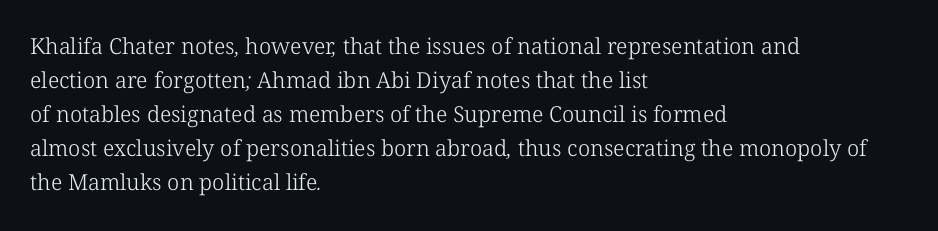
The image shows 22 px text type; set left-aligned, normal line spacing (1.54x), normal letter spacing, not underlined.
